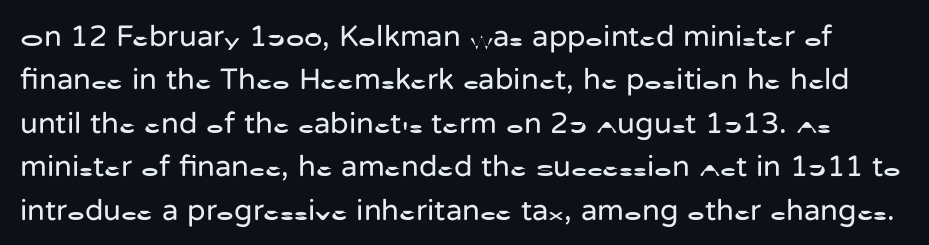
The image shows 30 px regular-weight sans-serif type, upright; set normal line spacing (1.45x), normal letter spacing, not underlined; low stroke contrast and a medium x-height.
